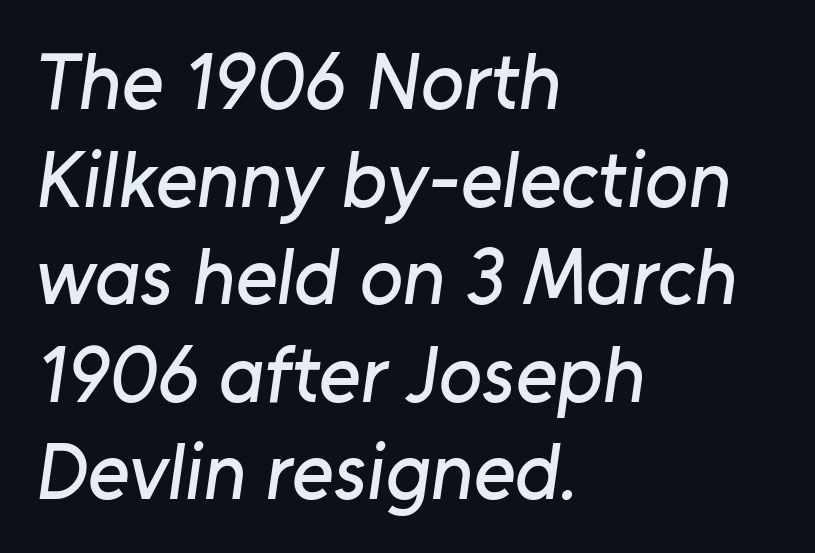
Q: Is the typeface a serif or a sans-serif typeface? A: Sans-serif.
Q: Is the text underlined? A: No.
Q: How is the paragraph aligned? A: Left-aligned.
Q: Is the spacing between letters normal or unusually wide? A: Normal.
Q: Width (condensed, normal, or wide)? A: Normal.
Q: Stroke contrast? A: Low.
Q: x-height? A: Medium.
Q: Monospaced? A: No.
